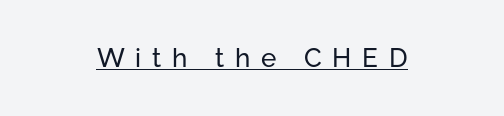
Q: Is the text bold? A: No.
Q: Is the text italic (slanted)? A: No, it is upright.
Q: Is the text underlined? A: Yes.
Q: How is the paragraph aligned? A: Centered.
Q: Is the spacing between letters normal or unusually wide? A: Unusually wide.
